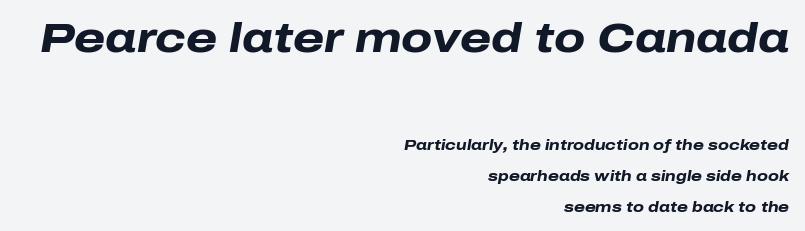
{"italic": "yes", "lean": "right", "slant_degrees": 10, "bold": "yes", "weight": "heavy", "width": "wide", "stroke_contrast": "low", "x_height": "medium", "monospaced": "no", "underline": "no", "align": "right", "line_spacing": "loose", "line_spacing_ratio": 2.22, "letter_spacing": "normal", "letter_spacing_em": 0.0, "larger_block": "first", "size_ratio": 2.86, "glyph_px": 40}
